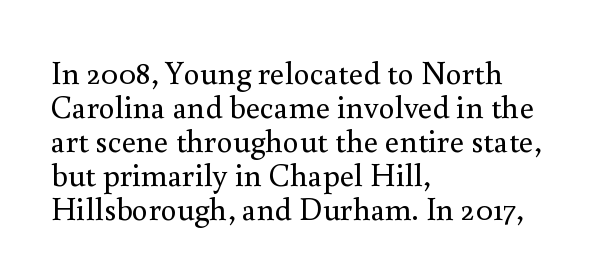
{"serif": "yes", "italic": "no", "bold": "no", "weight": "regular", "width": "normal", "stroke_contrast": "medium", "x_height": "small", "monospaced": "no", "underline": "no", "align": "left", "line_spacing": "tight", "line_spacing_ratio": 1.06, "letter_spacing": "normal", "letter_spacing_em": 0.0, "glyph_px": 32}
